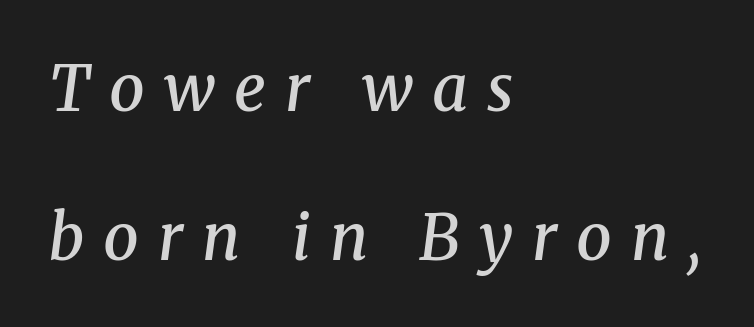
Q: Is the text bold? A: Semi-bold.
Q: Is the text italic (slanted)? A: Yes, it leans right by about 8 degrees.
Q: Is the typeface a serif or a sans-serif typeface? A: Serif.
Q: Is the text underlined? A: No.
Q: How is the paragraph aligned? A: Left-aligned.
Q: Is the spacing between letters normal or unusually wide? A: Unusually wide.
Q: Is the spacing between lines tight, normal or loose? A: Loose.
Q: Width (condensed, normal, or wide)? A: Normal.
Q: Stroke contrast? A: Medium.
Q: x-height? A: Medium.
Q: Monospaced? A: No.
